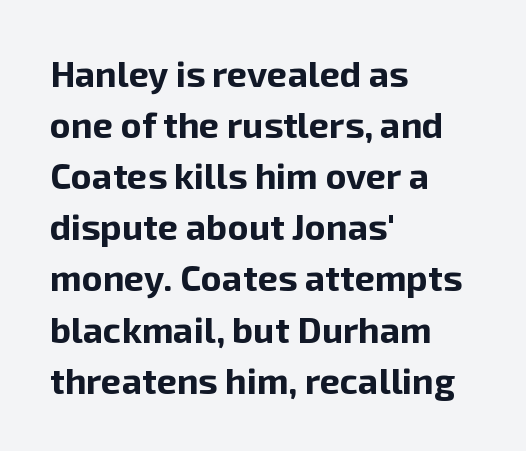
The image shows 36 px bold sans-serif type, upright; set left-aligned, normal line spacing (1.42x), normal letter spacing, not underlined; low stroke contrast and a medium x-height.
